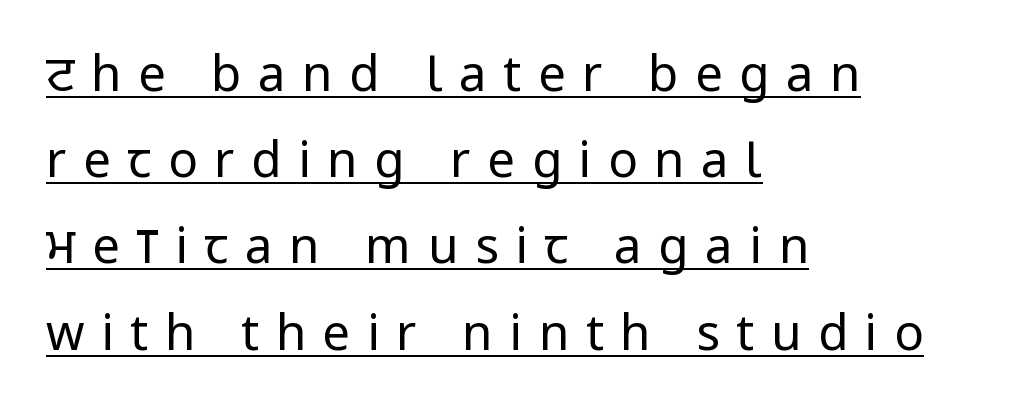
{"serif": "no", "italic": "no", "bold": "no", "weight": "regular", "width": "condensed", "stroke_contrast": "low", "x_height": "large", "monospaced": "no", "underline": "yes", "align": "left", "line_spacing_ratio": 1.76, "letter_spacing": "wide", "letter_spacing_em": 0.34, "glyph_px": 49}
